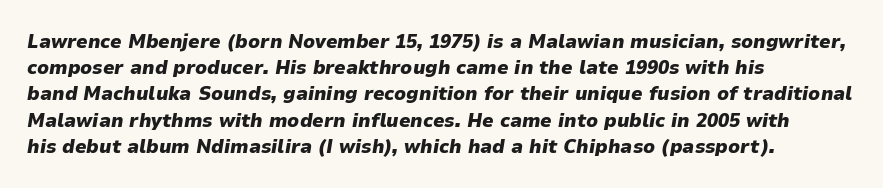
The image shows 20 px bold type, italic (leaning right); set left-aligned, normal line spacing (1.31x), normal letter spacing, not underlined.
